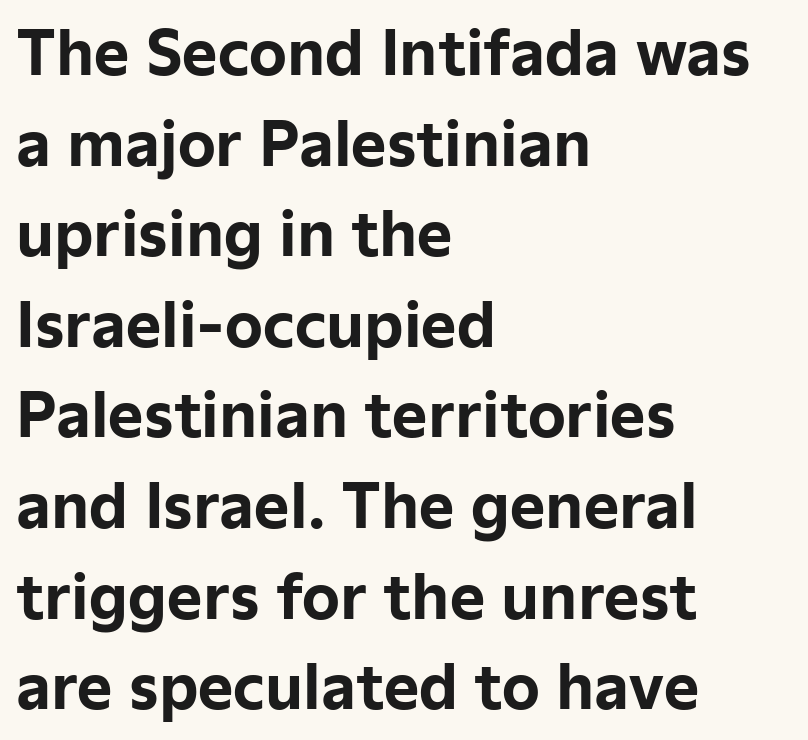
These lines keep a tight, regular rhythm from letter to letter. Notice how the passage keeps a crisp vertical edge on the left only. This sample uses a sans-serif face. Anything drawn beneath the words? Only blank space.
